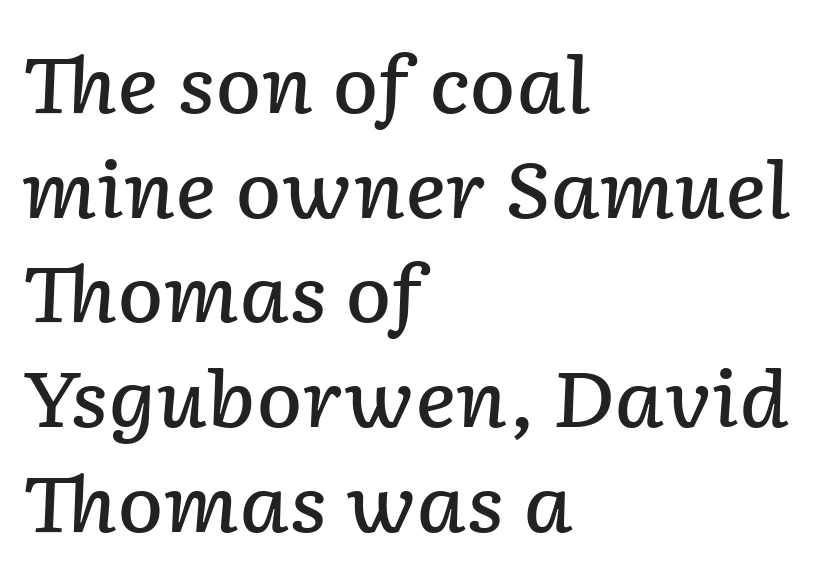
If you drew a ruler down the left edge, every line would touch it. Varying glyph widths throughout — classic text-font behaviour. The glyphs are unaccompanied by any horizontal stroke below them. The line-height multiplier appears to be the usual default. The gaps between neighbouring characters are ordinary and unremarkable.
